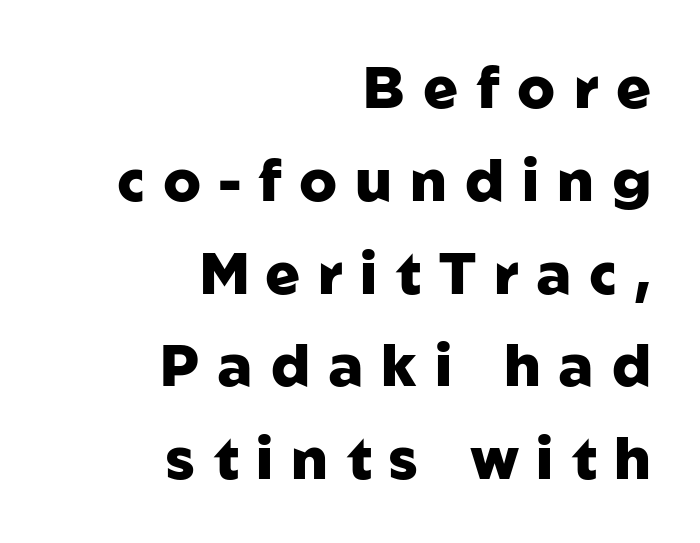
{"serif": "no", "italic": "no", "bold": "yes", "weight": "heavy", "width": "normal", "stroke_contrast": "low", "x_height": "medium", "monospaced": "no", "underline": "no", "align": "right", "line_spacing": "normal", "line_spacing_ratio": 1.6, "letter_spacing": "wide", "letter_spacing_em": 0.31, "glyph_px": 58}
